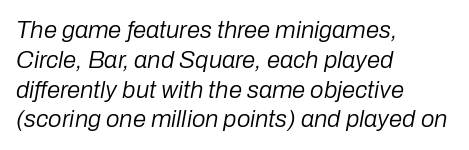
{"italic": "yes", "lean": "right", "slant_degrees": 10, "bold": "no", "underline": "no", "align": "left", "line_spacing_ratio": 1.24, "letter_spacing": "normal", "letter_spacing_em": 0.0, "glyph_px": 24}
